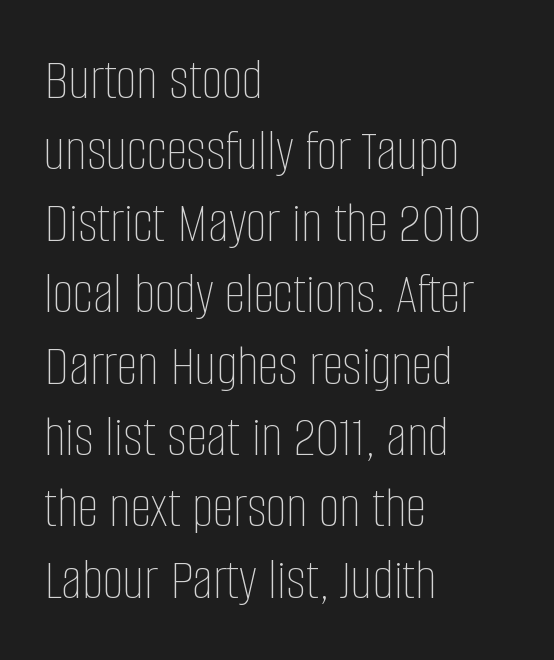
The image shows 59 px thin, condensed type, upright; set left-aligned, line spacing 1.21x, normal letter spacing, not underlined; low stroke contrast and a large x-height.
